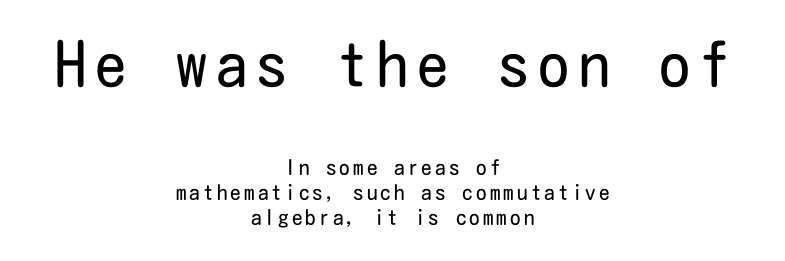
{"serif": "no", "italic": "no", "bold": "no", "weight": "regular", "width": "condensed", "stroke_contrast": "low", "x_height": "medium", "underline": "no", "align": "center", "line_spacing_ratio": 1.2, "larger_block": "first", "size_ratio": 2.95, "glyph_px": 62}
